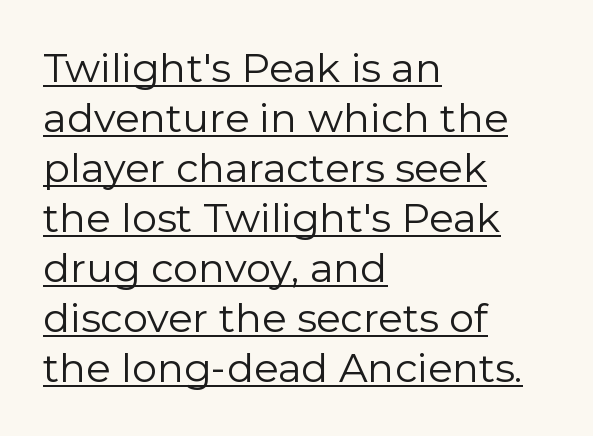
The image shows 40 px regular-weight sans-serif type, upright; set left-aligned, normal line spacing (1.25x), normal letter spacing, underlined; low stroke contrast and a medium x-height.
